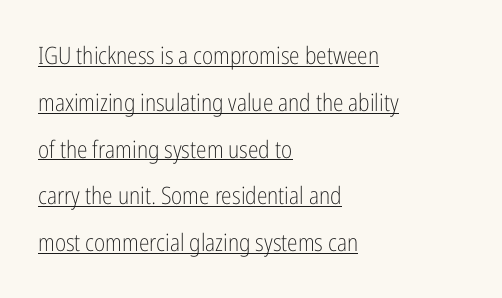
Standard letterfit; no display-style spreading of the glyphs. Baseline-to-baseline distance is far greater than the letter height. Heaviness? Minimal to ordinary, like unemphasized prose. Is the block centered? No — it sits flush against the left margin.
